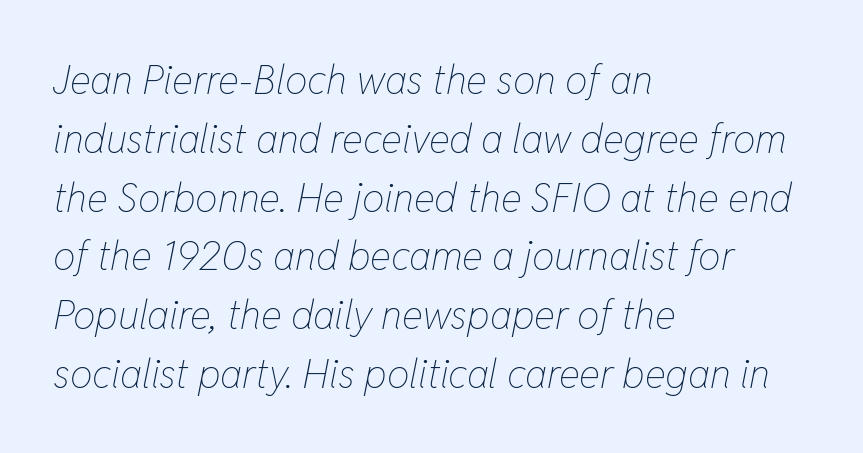
{"italic": "yes", "lean": "right", "slant_degrees": 11, "bold": "no", "weight": "thin", "width": "condensed", "stroke_contrast": "low", "x_height": "medium", "monospaced": "no", "underline": "no", "align": "left", "line_spacing": "normal", "line_spacing_ratio": 1.47, "letter_spacing": "normal", "letter_spacing_em": 0.0, "glyph_px": 40}
